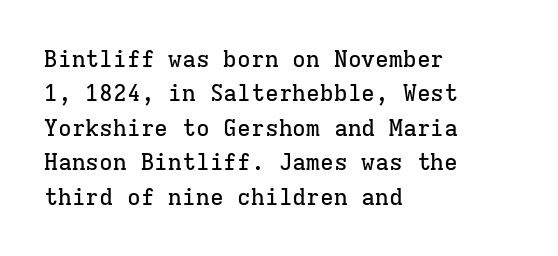
The image shows 23 px text type, upright; set left-aligned, normal line spacing (1.5x), normal letter spacing, not underlined.
